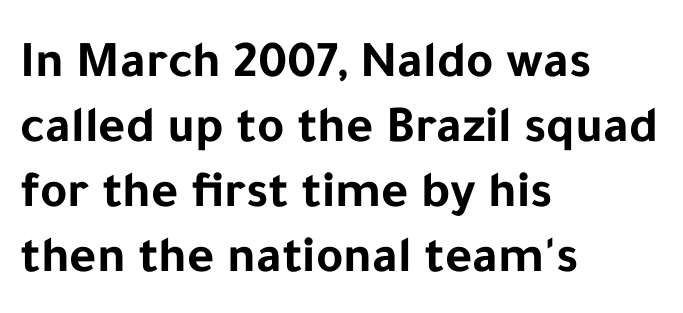
Are there feet on the stems? There aren't — it's a sans. Character widths vary here, with narrow letters taking less room than wide ones. The rows are spaced the way most documents space them. Has an underline been added? It has not. The characters look thick and weighty, a clear bold. The compositor pushed each line to the left boundary.
